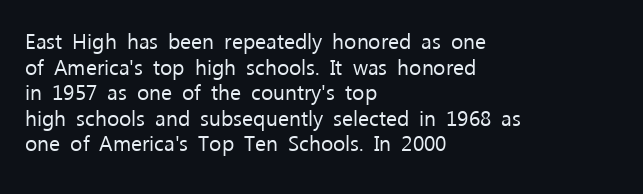
Q: Is the text bold? A: No.
Q: Is the text italic (slanted)? A: No, it is upright.
Q: Is the text underlined? A: No.
Q: How is the paragraph aligned? A: Left-aligned.
Q: Is the spacing between letters normal or unusually wide? A: Normal.
